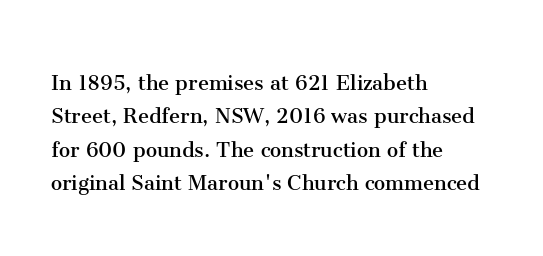
{"italic": "no", "bold": "no", "underline": "no", "align": "left", "line_spacing": "normal", "line_spacing_ratio": 1.34, "letter_spacing": "normal", "letter_spacing_em": 0.0, "glyph_px": 25}
